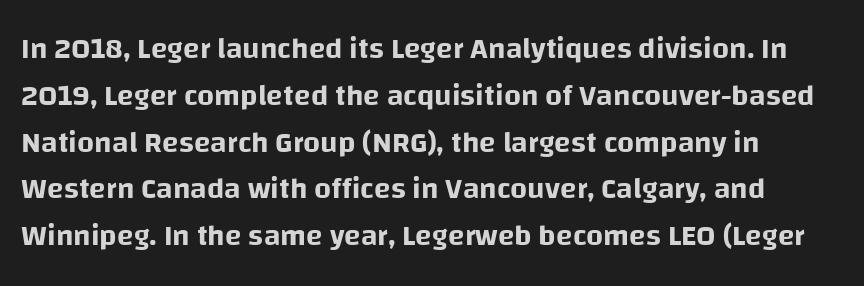
{"serif": "no", "italic": "no", "width": "normal", "stroke_contrast": "low", "x_height": "large", "monospaced": "no", "underline": "no", "align": "left", "line_spacing": "normal", "line_spacing_ratio": 1.56, "letter_spacing": "normal", "letter_spacing_em": 0.0, "glyph_px": 30}
